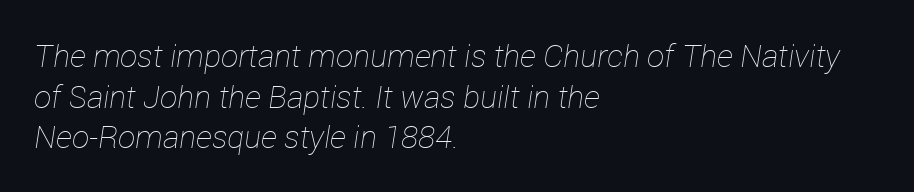
{"italic": "yes", "lean": "right", "slant_degrees": 12, "bold": "no", "weight": "thin", "width": "normal", "stroke_contrast": "low", "x_height": "medium", "monospaced": "no", "underline": "no", "align": "left", "line_spacing": "normal", "line_spacing_ratio": 1.31, "letter_spacing": "normal", "letter_spacing_em": 0.0, "glyph_px": 31}
